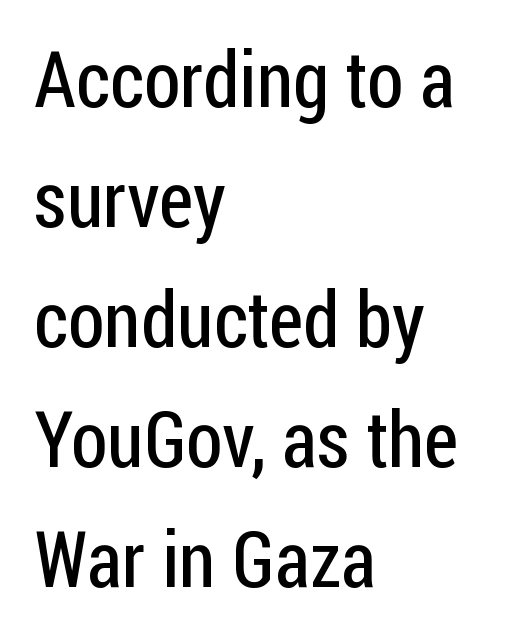
Q: Is the text bold? A: No.
Q: Is the text italic (slanted)? A: No, it is upright.
Q: Is the typeface a serif or a sans-serif typeface? A: Sans-serif.
Q: Is the text underlined? A: No.
Q: How is the paragraph aligned? A: Left-aligned.
Q: Is the spacing between letters normal or unusually wide? A: Normal.
Q: Is the spacing between lines tight, normal or loose? A: Normal.
Q: Width (condensed, normal, or wide)? A: Condensed.
Q: Stroke contrast? A: Low.
Q: x-height? A: Medium.
Q: Monospaced? A: No.
